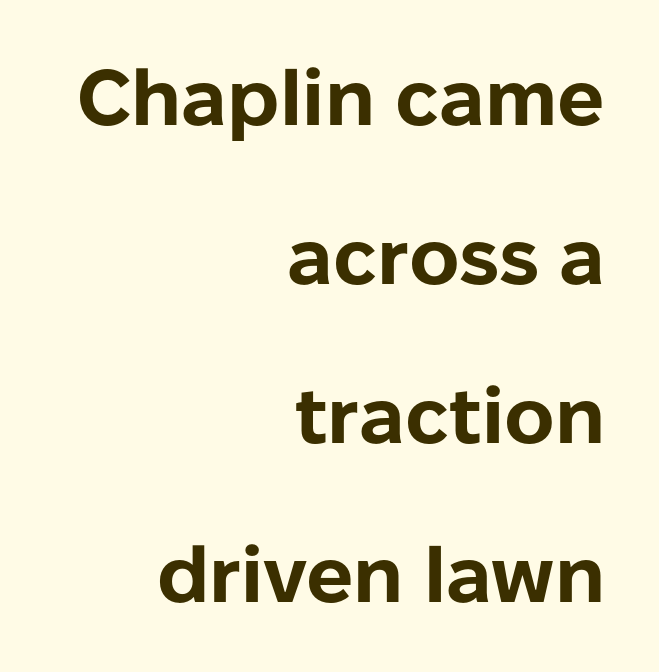
Q: Is the text bold? A: Yes.
Q: Is the text italic (slanted)? A: No, it is upright.
Q: Is the typeface a serif or a sans-serif typeface? A: Sans-serif.
Q: Is the text underlined? A: No.
Q: How is the paragraph aligned? A: Right-aligned.
Q: Is the spacing between letters normal or unusually wide? A: Normal.
Q: Is the spacing between lines tight, normal or loose? A: Loose.
Q: Width (condensed, normal, or wide)? A: Normal.
Q: Stroke contrast? A: Low.
Q: x-height? A: Medium.
Q: Monospaced? A: No.
